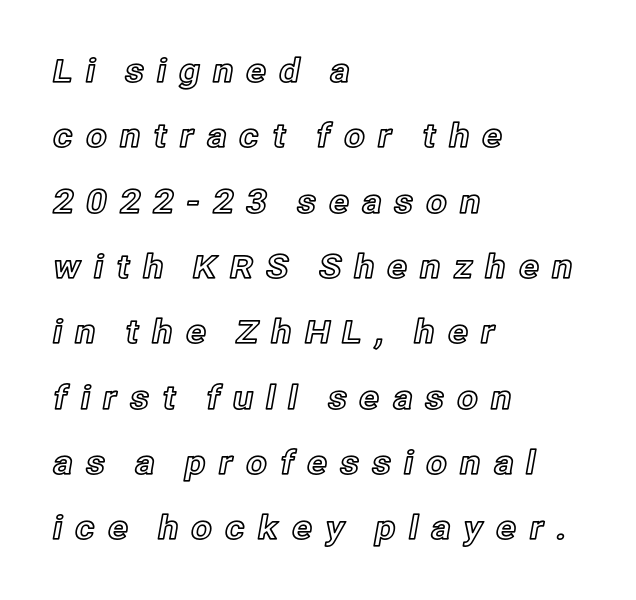
The image shows 33 px text type; set left-aligned, loose line spacing (1.98x), unusually wide letter spacing (+0.36 em), not underlined; a medium x-height.
